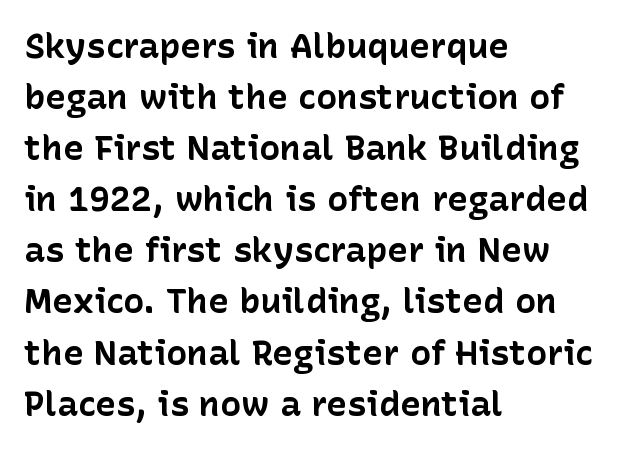
Q: Is the text bold? A: Yes.
Q: Is the text italic (slanted)? A: No, it is upright.
Q: Is the typeface a serif or a sans-serif typeface? A: Sans-serif.
Q: Is the text underlined? A: No.
Q: How is the paragraph aligned? A: Left-aligned.
Q: Is the spacing between letters normal or unusually wide? A: Normal.
Q: Is the spacing between lines tight, normal or loose? A: Normal.
Q: Width (condensed, normal, or wide)? A: Normal.
Q: Stroke contrast? A: Low.
Q: x-height? A: Medium.
Q: Monospaced? A: No.
